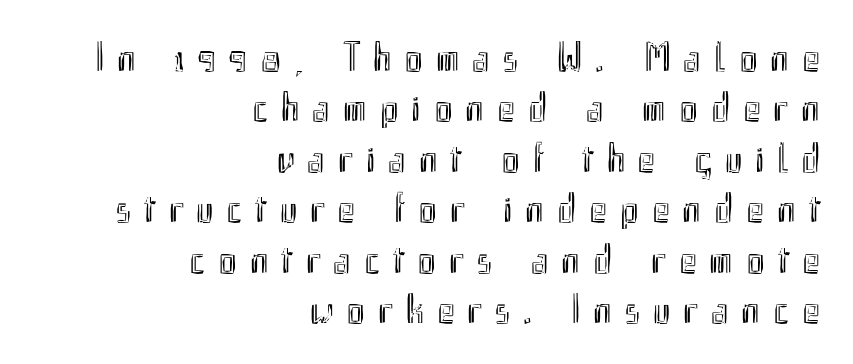
The image shows 42 px condensed type, upright; set right-aligned, line spacing 1.2x, unusually wide letter spacing (+0.31 em), not underlined; a small x-height.
